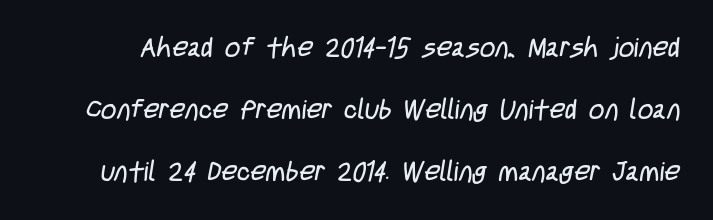
Leading: increased. A clean baseline with only descenders dipping below it. Heaviness? Minimal to ordinary, like unemphasized prose. Letter spacing: default.
